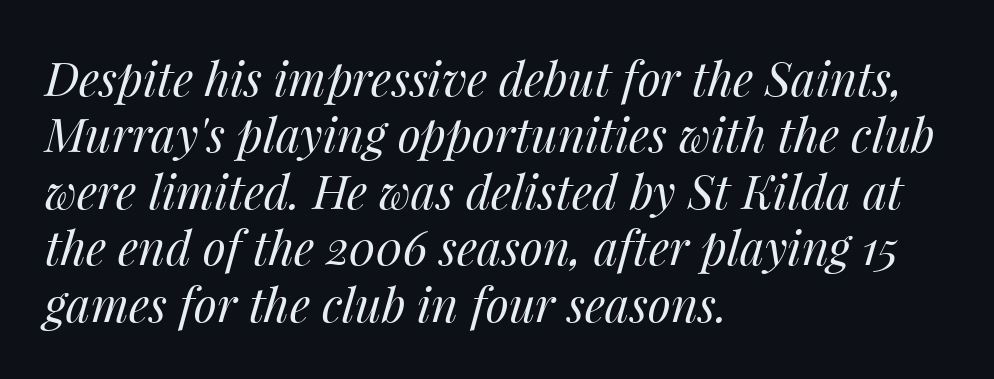
The image shows 47 px regular-weight type, italic (leaning right); set left-aligned, line spacing 1.2x, normal letter spacing, not underlined; medium stroke contrast and a medium x-height.
